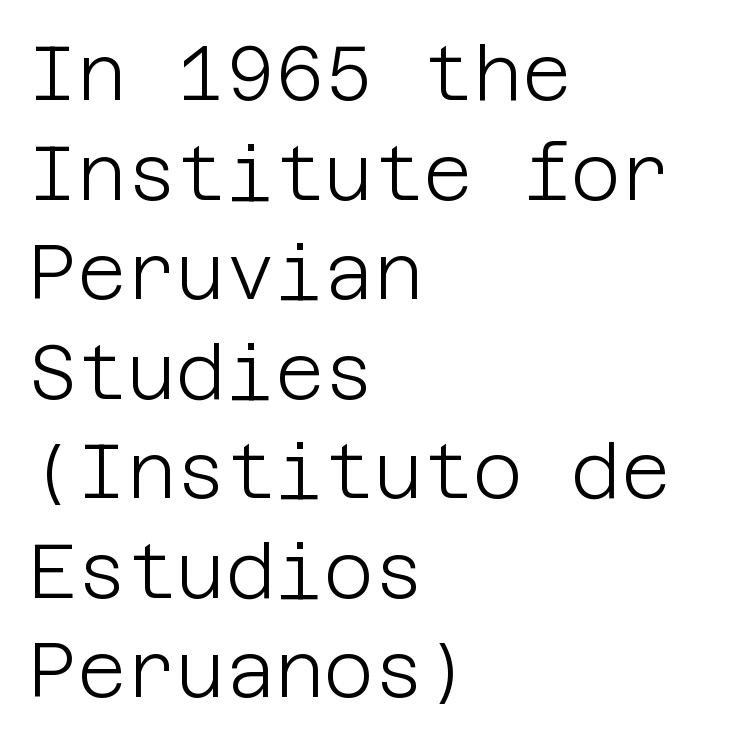
The image shows 76 px light sans-serif type, upright; set left-aligned, normal line spacing (1.31x), normal letter spacing, not underlined; low stroke contrast and a large x-height.
